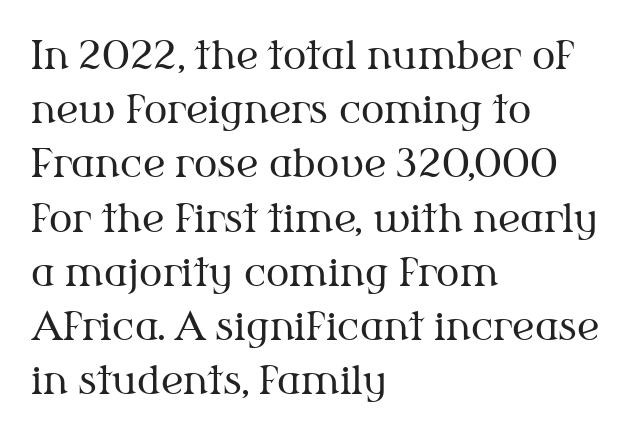
The image shows 39 px regular-weight serif type, upright; set left-aligned, normal line spacing (1.39x), normal letter spacing, not underlined; medium stroke contrast and a medium x-height.
